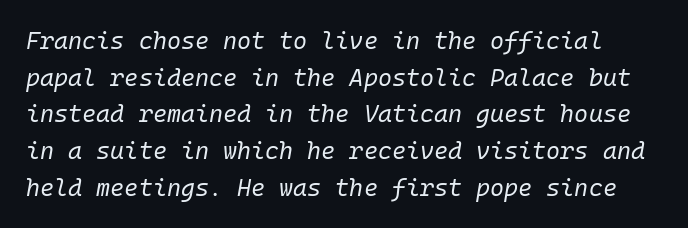
{"italic": "yes", "lean": "right", "slant_degrees": 10, "bold": "no", "underline": "no", "line_spacing": "normal", "line_spacing_ratio": 1.53, "letter_spacing": "normal", "letter_spacing_em": 0.0, "glyph_px": 24}
